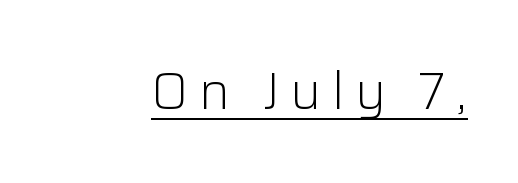
Q: Is the text bold? A: No.
Q: Is the text italic (slanted)? A: No, it is upright.
Q: Is the typeface a serif or a sans-serif typeface? A: Sans-serif.
Q: Is the text underlined? A: Yes.
Q: Is the spacing between letters normal or unusually wide? A: Unusually wide.
Q: Width (condensed, normal, or wide)? A: Normal.
Q: Stroke contrast? A: Low.
Q: x-height? A: Medium.
Q: Monospaced? A: No.
